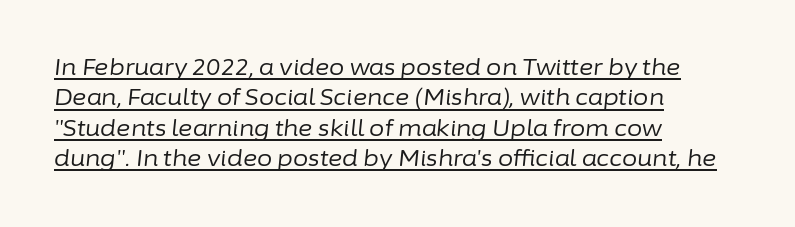
{"italic": "yes", "lean": "right", "slant_degrees": 6, "bold": "no", "underline": "yes", "align": "left", "line_spacing": "normal", "line_spacing_ratio": 1.38, "letter_spacing": "normal", "letter_spacing_em": 0.0, "glyph_px": 22}
